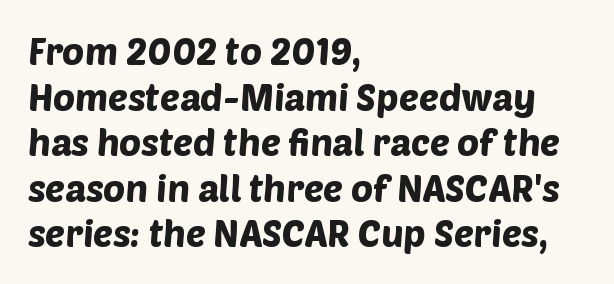
Q: Is the typeface a serif or a sans-serif typeface? A: Sans-serif.
Q: Is the text underlined? A: No.
Q: How is the paragraph aligned? A: Left-aligned.
Q: Is the spacing between letters normal or unusually wide? A: Normal.
Q: Width (condensed, normal, or wide)? A: Normal.
Q: Stroke contrast? A: Low.
Q: x-height? A: Large.
Q: Monospaced? A: No.
